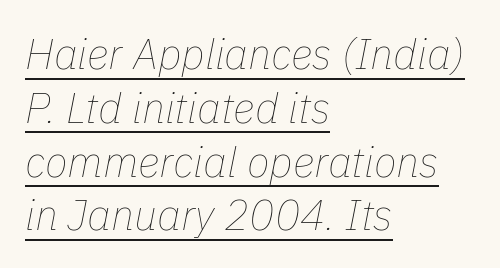
This sample is left-justified, so line endings fall wherever the words run out. Compared with typical body copy, the letter spacing here is the same. Does a line run under the words? Yes, clearly. The leading is moderate, giving the passage an even texture.
